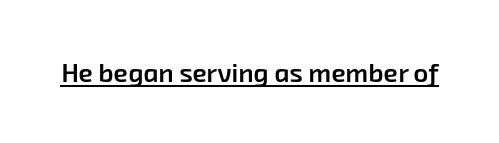
The horizontal fit of the characters is conventional and even. This rendering features underlined lettering. These lines carry some extra weight — a demibold, not a full bold.
